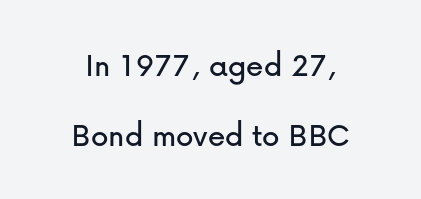
The image shows 35 px sans-serif type, upright; set centered, loose line spacing (1.99x), normal letter spacing, not underlined; low stroke contrast and a medium x-height.
